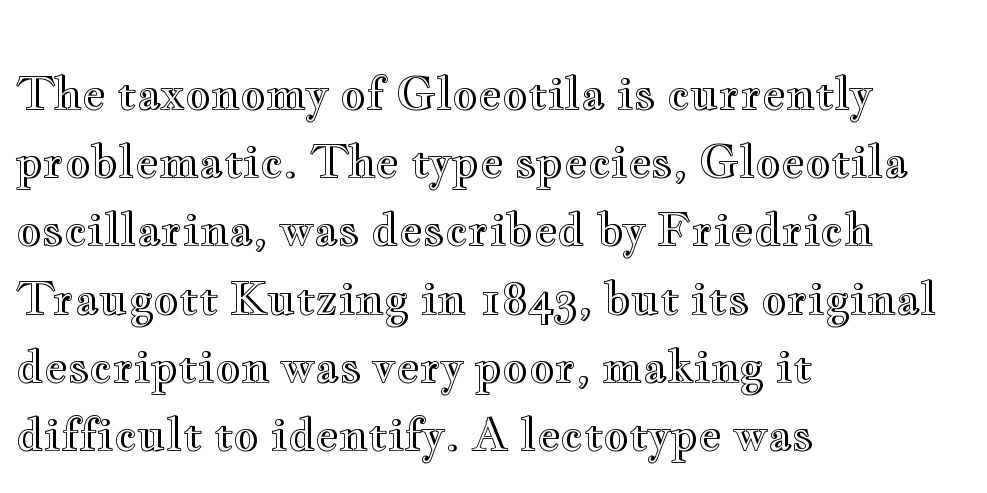
{"italic": "no", "width": "wide", "x_height": "small", "monospaced": "no", "underline": "no", "align": "left", "line_spacing": "normal", "line_spacing_ratio": 1.55, "letter_spacing": "normal", "letter_spacing_em": 0.0, "glyph_px": 44}
